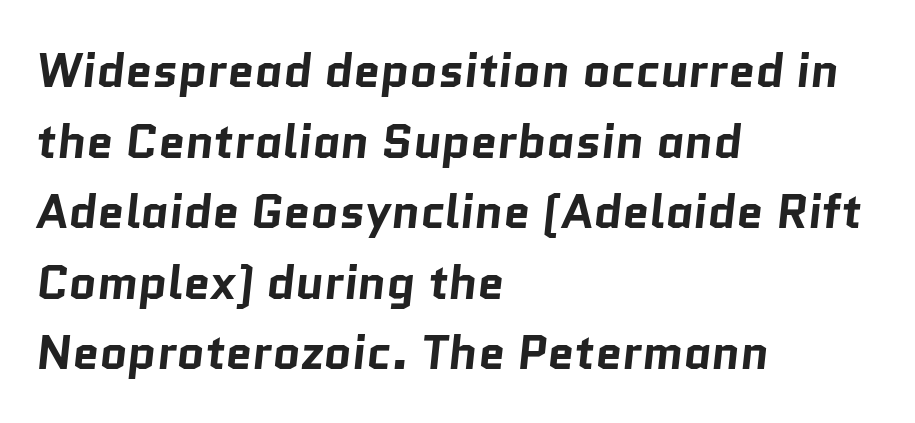
The image shows 48 px bold sans-serif type; set left-aligned, normal line spacing (1.47x), normal letter spacing, not underlined; low stroke contrast and a medium x-height.
